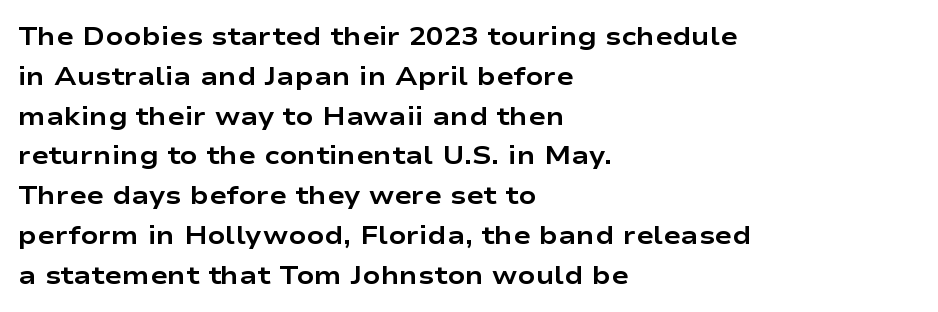
The image shows 26 px bold type, upright; set left-aligned, normal line spacing (1.53x), normal letter spacing, not underlined.
